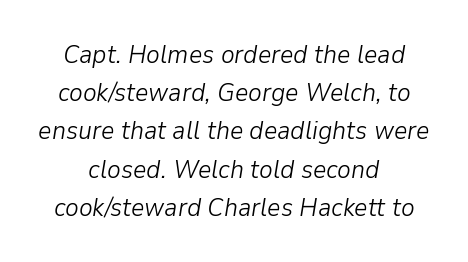
The strokes carry an ordinary text weight at most. The lines sit at an ordinary, default distance from one another. Compared with typical body copy, the letter spacing here is the same. Any mark beneath the type? The region is blank. The face used here has a pronounced slope to its letters.
